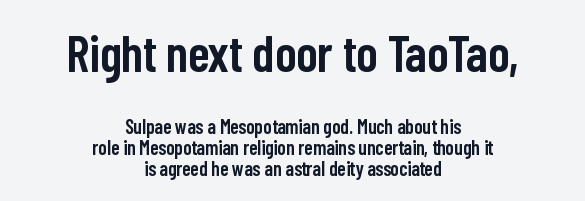
These lines were composed using upright roman letters. Larger block? The one above; the one below is distinctly smaller. These lines are rendered in a variable-pitch font. Nobody touched the tracking dial on this one. This sample uses a sans-serif face.
